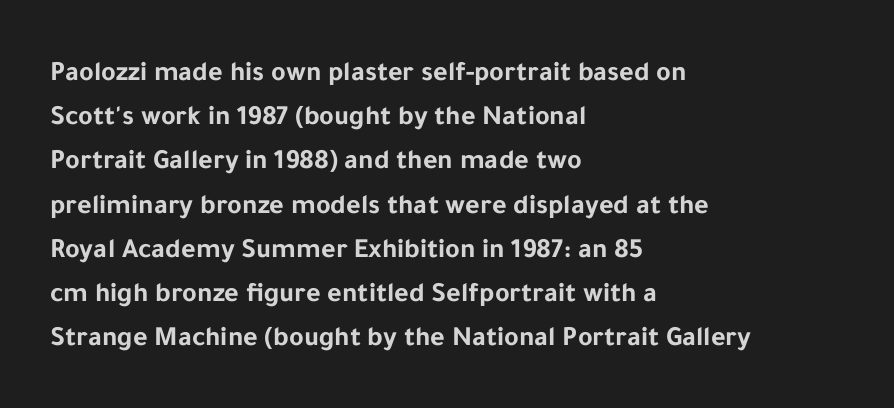
The font is running at its bold setting. Posture: upright roman. The vertical gap from one line to the next is medium. Observe the absence of serifs on each vertical stroke in this sample. These lines are rendered in a variable-pitch font.
